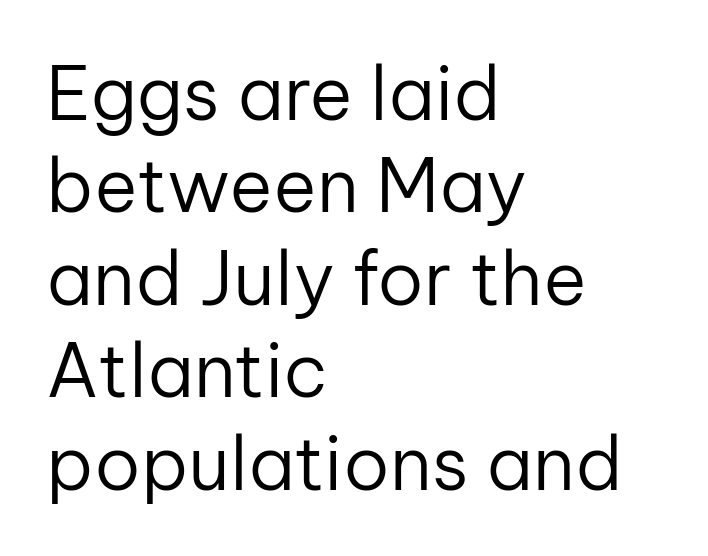
{"serif": "no", "italic": "no", "bold": "no", "weight": "regular", "width": "normal", "stroke_contrast": "low", "x_height": "medium", "monospaced": "no", "underline": "no", "align": "left", "line_spacing": "normal", "line_spacing_ratio": 1.25, "letter_spacing": "normal", "letter_spacing_em": 0.0, "glyph_px": 74}
